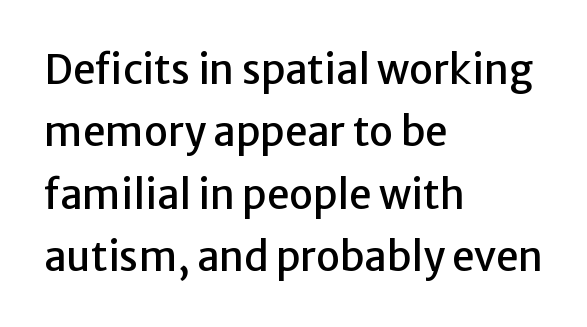
{"serif": "no", "italic": "no", "width": "normal", "stroke_contrast": "low", "x_height": "medium", "monospaced": "no", "underline": "no", "align": "left", "line_spacing": "normal", "line_spacing_ratio": 1.56, "letter_spacing": "normal", "letter_spacing_em": 0.0, "glyph_px": 40}
